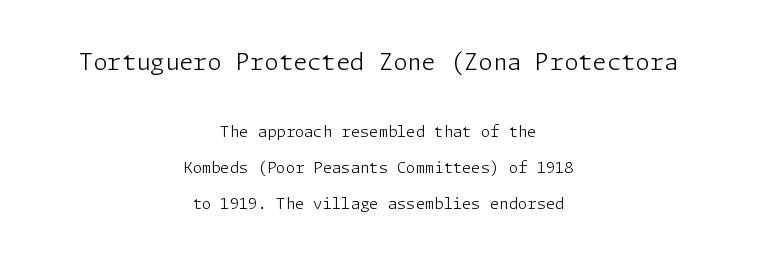
Rendered with straight, roman letterforms. These lines stack symmetrically, like a column narrowing and widening about its center. Nobody touched the tracking dial on this one. The letters look calm and open, with moderate or lighter stems. Rule under the text: the space is simply empty. Compare the two chunks: the upper has the greater cap height.
